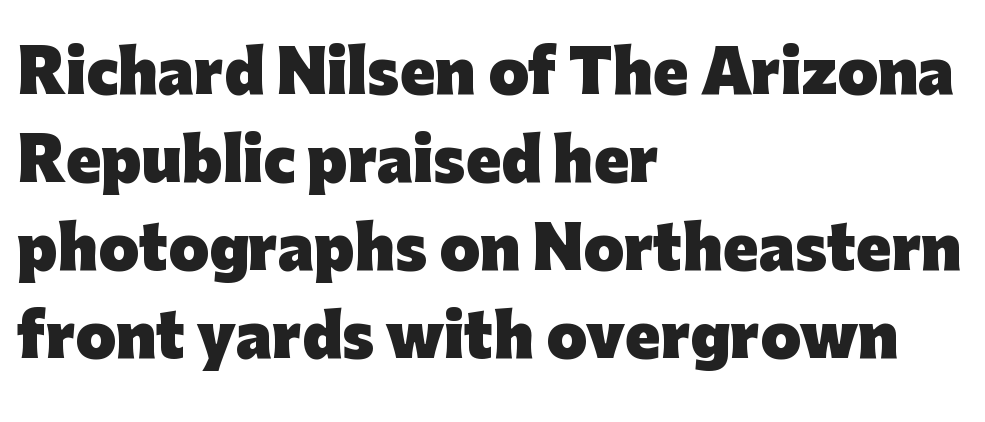
{"serif": "no", "italic": "no", "bold": "yes", "weight": "heavy", "width": "normal", "stroke_contrast": "low", "x_height": "medium", "monospaced": "no", "underline": "no", "align": "left", "line_spacing": "normal", "line_spacing_ratio": 1.52, "letter_spacing": "normal", "letter_spacing_em": 0.0, "glyph_px": 58}
